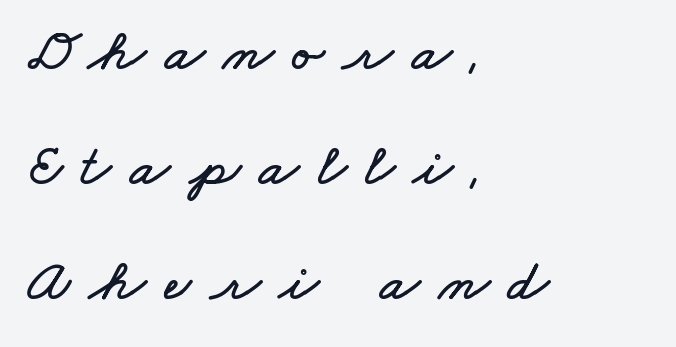
The image shows 59 px wide type; set left-aligned, loose line spacing (1.95x), unusually wide letter spacing (+0.31 em), not underlined; low stroke contrast and a small x-height.
